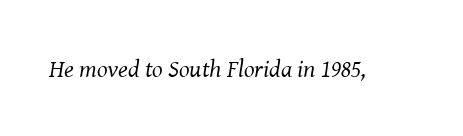
{"italic": "yes", "lean": "right", "slant_degrees": 8, "bold": "no", "underline": "no", "letter_spacing": "normal", "letter_spacing_em": 0.0, "glyph_px": 25}
